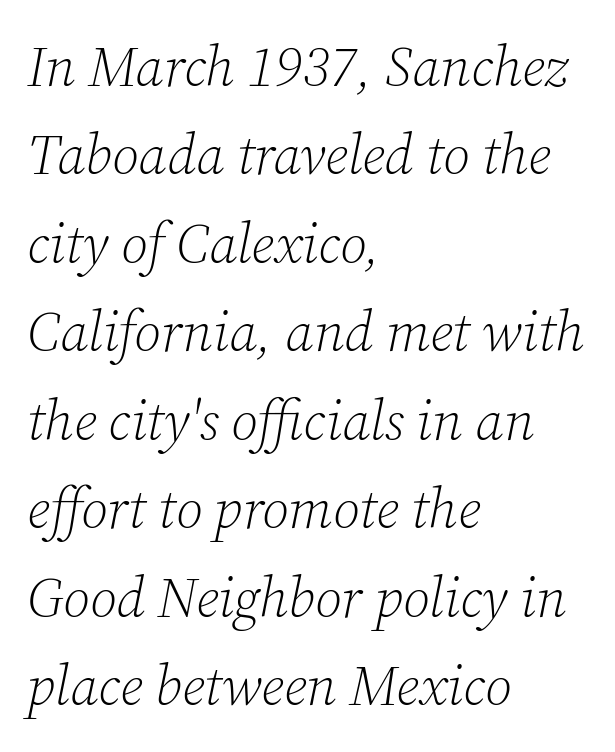
{"serif": "yes", "italic": "yes", "lean": "right", "slant_degrees": 12, "bold": "no", "weight": "light", "width": "normal", "stroke_contrast": "low", "x_height": "medium", "monospaced": "no", "underline": "no", "align": "left", "line_spacing": "normal", "line_spacing_ratio": 1.58, "letter_spacing": "normal", "letter_spacing_em": 0.0, "glyph_px": 56}
